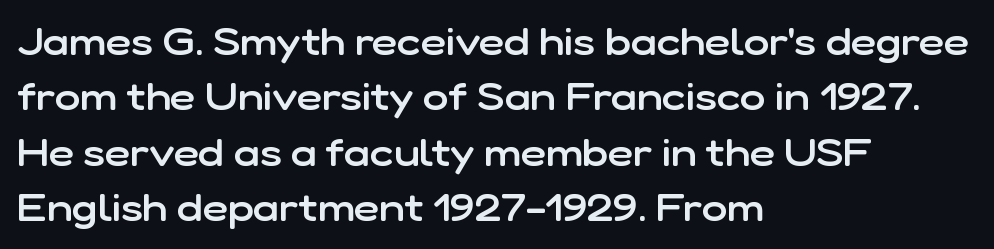
Q: Is the text bold? A: Semi-bold.
Q: Is the text italic (slanted)? A: No, it is upright.
Q: Is the typeface a serif or a sans-serif typeface? A: Sans-serif.
Q: Is the text underlined? A: No.
Q: How is the paragraph aligned? A: Left-aligned.
Q: Is the spacing between letters normal or unusually wide? A: Normal.
Q: Is the spacing between lines tight, normal or loose? A: Normal.
Q: Width (condensed, normal, or wide)? A: Normal.
Q: Stroke contrast? A: Low.
Q: x-height? A: Medium.
Q: Monospaced? A: No.
